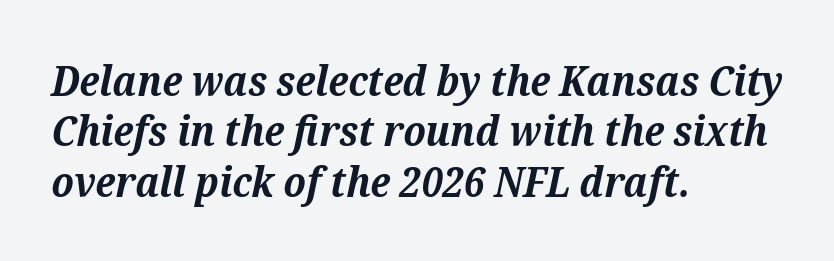
Glyph-to-glyph distance matches everyday printed text. You can tell it's italic because the verticals aren't actually vertical. Varying glyph widths throughout — classic text-font behaviour. Descenders are the only things crossing below the line.
